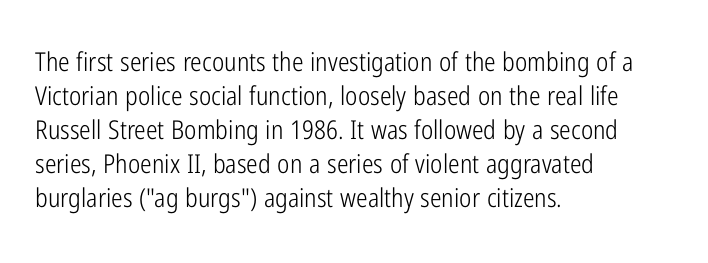
Q: Is the text bold? A: No.
Q: Is the text italic (slanted)? A: No, it is upright.
Q: Is the text underlined? A: No.
Q: How is the paragraph aligned? A: Left-aligned.
Q: Is the spacing between letters normal or unusually wide? A: Normal.
Q: Is the spacing between lines tight, normal or loose? A: Normal.
